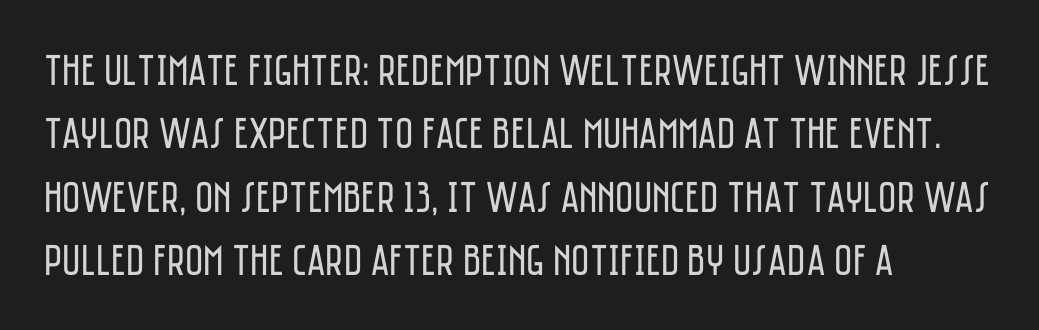
The image shows 44 px regular-weight, condensed sans-serif type, upright; set left-aligned, normal line spacing (1.44x), normal letter spacing, not underlined; low stroke contrast and a large x-height.
